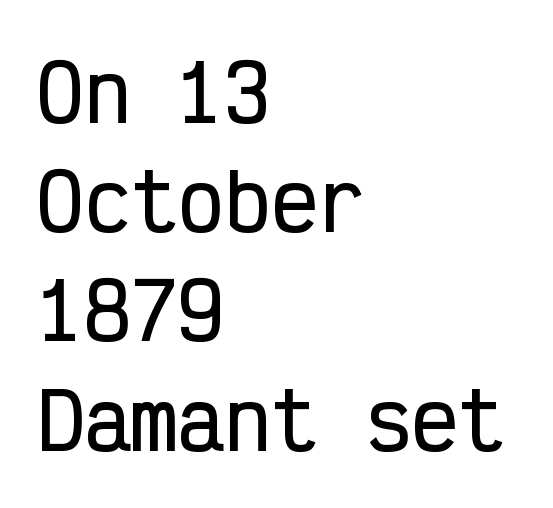
{"serif": "no", "italic": "no", "width": "condensed", "stroke_contrast": "low", "x_height": "medium", "monospaced": "yes", "underline": "no", "align": "left", "line_spacing": "normal", "line_spacing_ratio": 1.4, "letter_spacing": "normal", "letter_spacing_em": 0.0, "glyph_px": 78}
